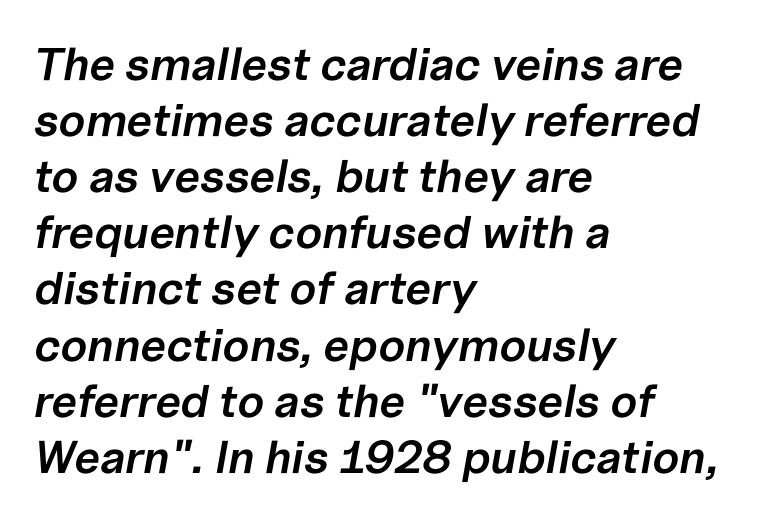
{"italic": "yes", "lean": "right", "slant_degrees": 10, "bold": "semi", "weight": "semibold", "width": "normal", "stroke_contrast": "low", "x_height": "medium", "monospaced": "no", "underline": "no", "align": "left", "line_spacing_ratio": 1.22, "letter_spacing": "normal", "letter_spacing_em": 0.0, "glyph_px": 46}
